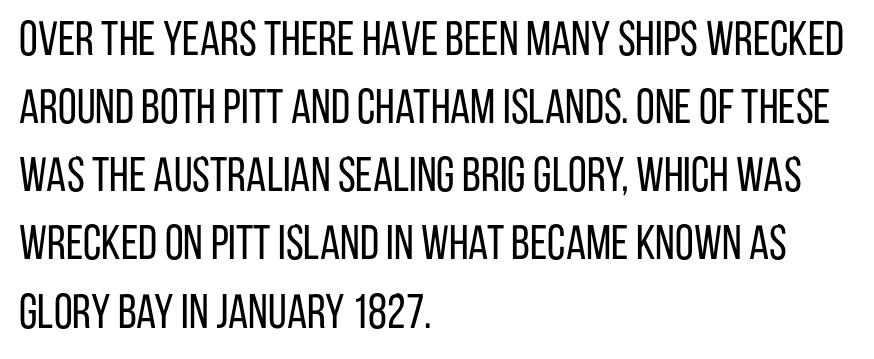
The image shows 48 px regular-weight, condensed sans-serif type, upright; set left-aligned, normal line spacing (1.42x), normal letter spacing, not underlined; low stroke contrast and a large x-height.
